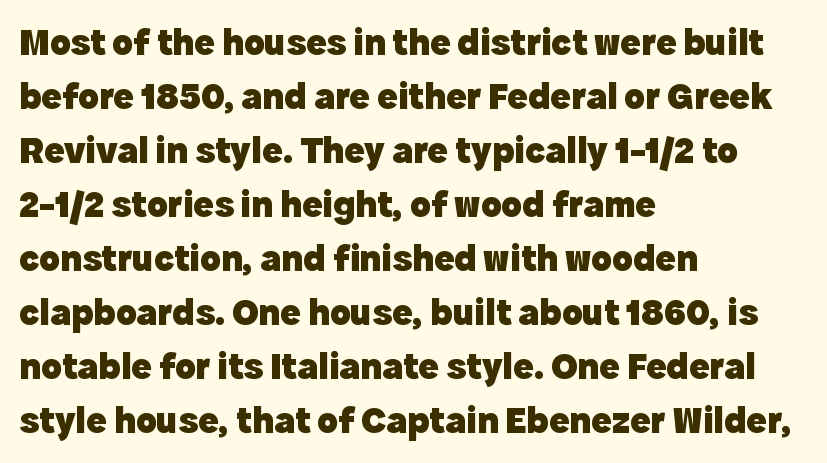
The specimen omits any rule beneath the text block's lines. The letters carry no serifs — their stems end cleanly without finishing strokes. I'd describe the lettering as bold — thick and assertive. Character widths vary here, with narrow letters taking less room than wide ones. The lettering holds an erect, upright posture throughout. Which margin do the lines hug? The left one — the right edge is uneven.
